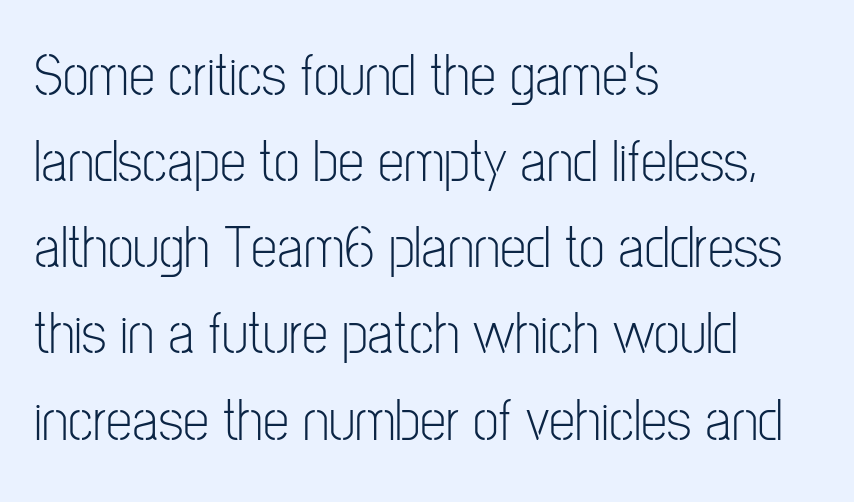
The image shows 59 px light, condensed sans-serif type, upright; set left-aligned, normal line spacing (1.46x), normal letter spacing, not underlined; low stroke contrast and a medium x-height.
